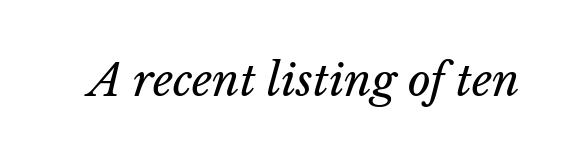
Vertical stems look standard width or narrower in stroke. There is no visible air inserted between adjacent glyphs. Think of a printed novel: that variable character pitch is what you see here. This is oblique type, the kind used for emphasis or titles.
